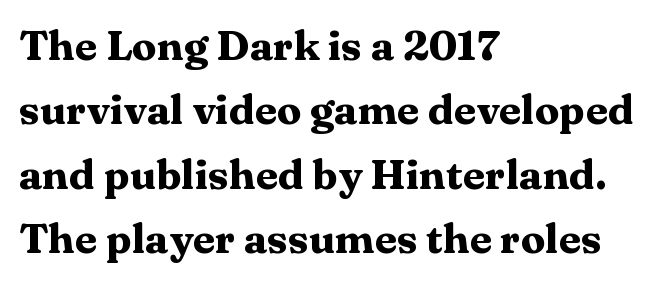
The image shows 41 px heavy, wide serif type, upright; set left-aligned, normal line spacing (1.57x), normal letter spacing, not underlined; medium stroke contrast and a medium x-height.
